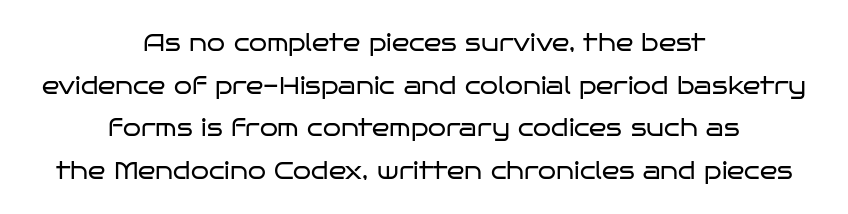
The image shows 23 px text type, upright; set centered, line spacing 1.85x, normal letter spacing, not underlined.
